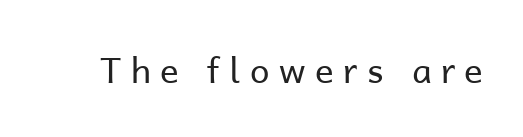
The image shows 35 px regular-weight sans-serif type, upright; set unusually wide letter spacing (+0.27 em), not underlined; low stroke contrast and a medium x-height.
